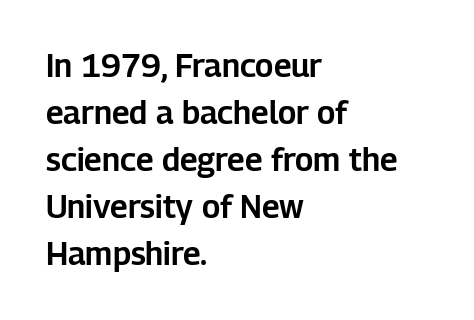
Q: Is the text italic (slanted)? A: No, it is upright.
Q: Is the typeface a serif or a sans-serif typeface? A: Sans-serif.
Q: Is the text underlined? A: No.
Q: How is the paragraph aligned? A: Left-aligned.
Q: Is the spacing between letters normal or unusually wide? A: Normal.
Q: Is the spacing between lines tight, normal or loose? A: Normal.
Q: Width (condensed, normal, or wide)? A: Normal.
Q: Stroke contrast? A: Low.
Q: x-height? A: Medium.
Q: Monospaced? A: No.
